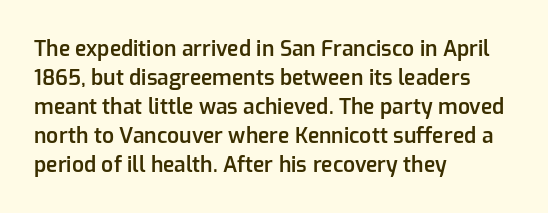
Q: Is the text bold? A: Semi-bold.
Q: Is the text italic (slanted)? A: No, it is upright.
Q: Is the text underlined? A: No.
Q: How is the paragraph aligned? A: Left-aligned.
Q: Is the spacing between letters normal or unusually wide? A: Normal.
Q: Is the spacing between lines tight, normal or loose? A: Normal.
